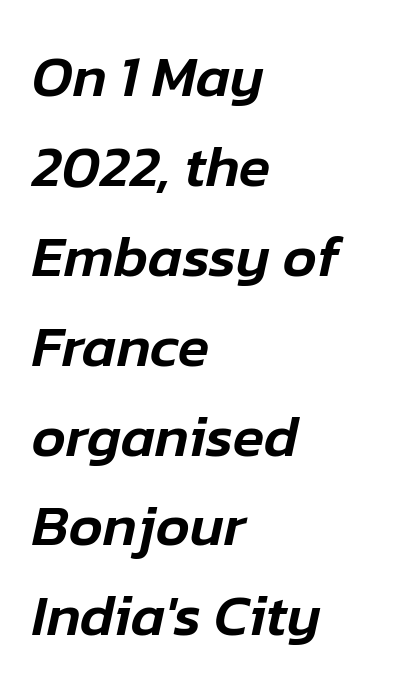
{"italic": "yes", "lean": "right", "slant_degrees": 12, "width": "normal", "stroke_contrast": "low", "x_height": "medium", "monospaced": "no", "underline": "no", "align": "left", "line_spacing": "normal", "line_spacing_ratio": 1.55, "letter_spacing": "normal", "letter_spacing_em": 0.0, "glyph_px": 58}
